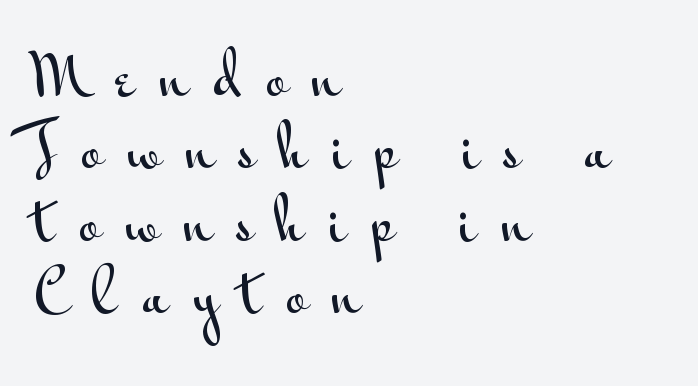
The face used here is rendered with a markedly widened letterfit. Has an underline been added? It has not. Unlike a traditional serif, this face leaves its strokes unadorned. The line-height multiplier appears to be the usual default.
